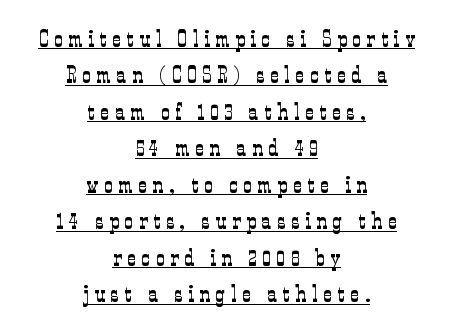
{"italic": "no", "bold": "no", "underline": "yes", "align": "center", "line_spacing": "normal", "line_spacing_ratio": 1.52, "letter_spacing": "wide", "letter_spacing_em": 0.24, "glyph_px": 24}
